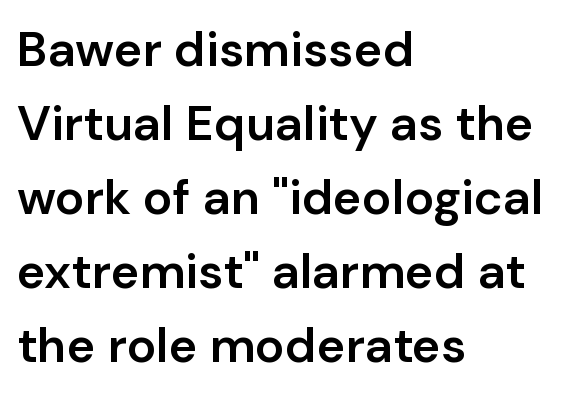
{"serif": "no", "italic": "no", "bold": "semi", "weight": "semibold", "width": "normal", "stroke_contrast": "low", "x_height": "medium", "monospaced": "no", "underline": "no", "align": "left", "line_spacing": "normal", "line_spacing_ratio": 1.51, "letter_spacing": "normal", "letter_spacing_em": 0.0, "glyph_px": 49}
